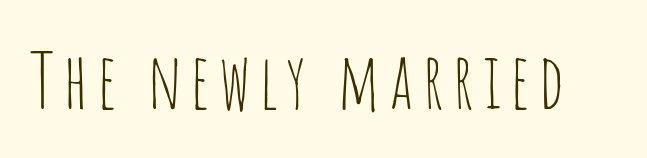
{"serif": "no", "italic": "no", "bold": "no", "weight": "thin", "width": "condensed", "stroke_contrast": "low", "x_height": "large", "monospaced": "no", "underline": "no", "glyph_px": 77}
